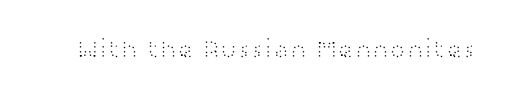
{"italic": "no", "bold": "no", "underline": "no", "letter_spacing": "normal", "letter_spacing_em": 0.0, "glyph_px": 26}
